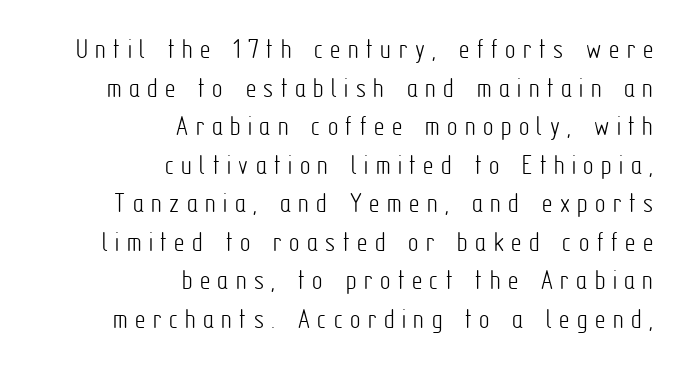
Q: Is the text bold? A: No.
Q: Is the text italic (slanted)? A: No, it is upright.
Q: Is the typeface a serif or a sans-serif typeface? A: Sans-serif.
Q: Is the text underlined? A: No.
Q: How is the paragraph aligned? A: Right-aligned.
Q: Is the spacing between letters normal or unusually wide? A: Unusually wide.
Q: Is the spacing between lines tight, normal or loose? A: Normal.
Q: Width (condensed, normal, or wide)? A: Condensed.
Q: Stroke contrast? A: Low.
Q: x-height? A: Medium.
Q: Monospaced? A: No.
